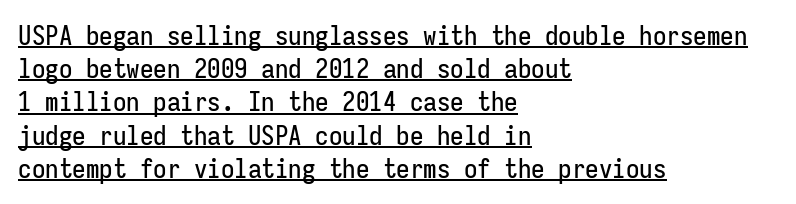
Glance below the letters and you will spot a drawn line. A roman cut, with each character standing at attention. These lines keep a tight, regular rhythm from letter to letter. Notice how the passage keeps a crisp vertical edge on the left only.
